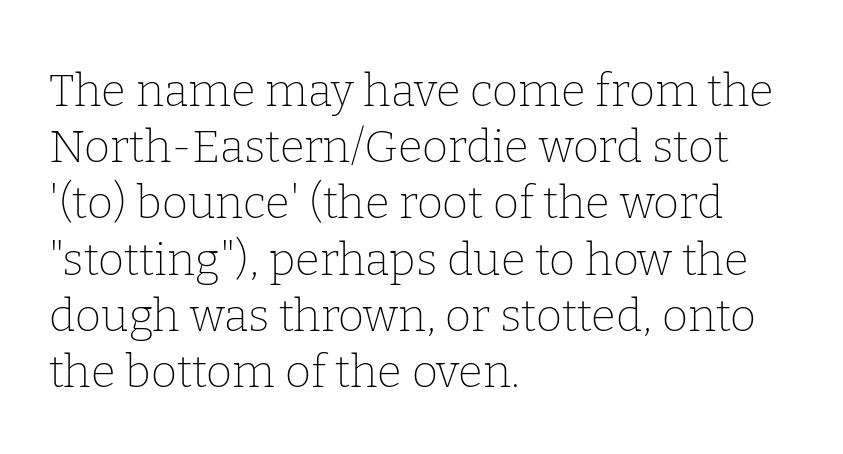
These lines keep a tight, regular rhythm from letter to letter. The line-height multiplier appears to be the usual default. No extra ink here — the face is not bold. The text block is weighted toward the left margin, trailing off unevenly rightward.
